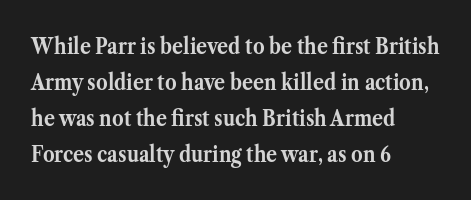
Q: Is the text bold? A: Yes.
Q: Is the text italic (slanted)? A: No, it is upright.
Q: Is the text underlined? A: No.
Q: How is the paragraph aligned? A: Left-aligned.
Q: Is the spacing between letters normal or unusually wide? A: Normal.
Q: Is the spacing between lines tight, normal or loose? A: Normal.
